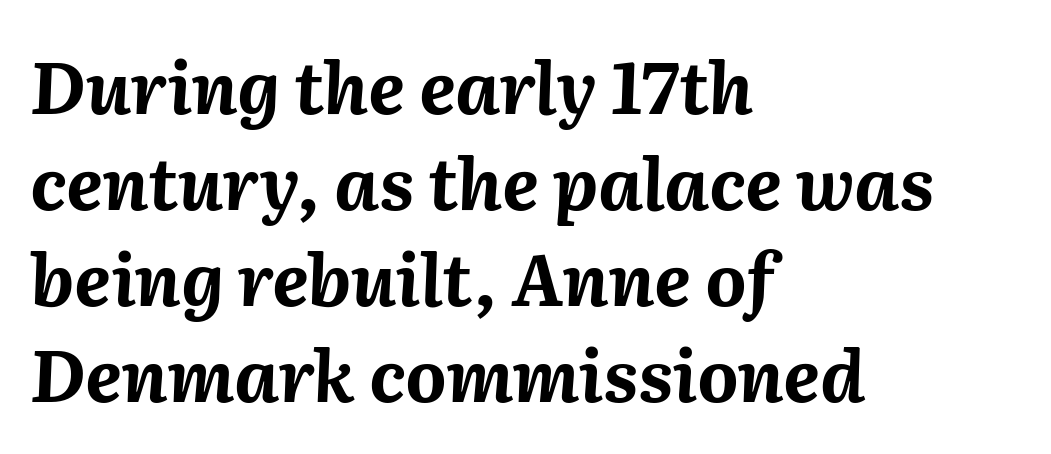
The image shows 71 px bold type, italic (leaning right); set left-aligned, normal line spacing (1.35x), normal letter spacing, not underlined; medium stroke contrast and a medium x-height.
